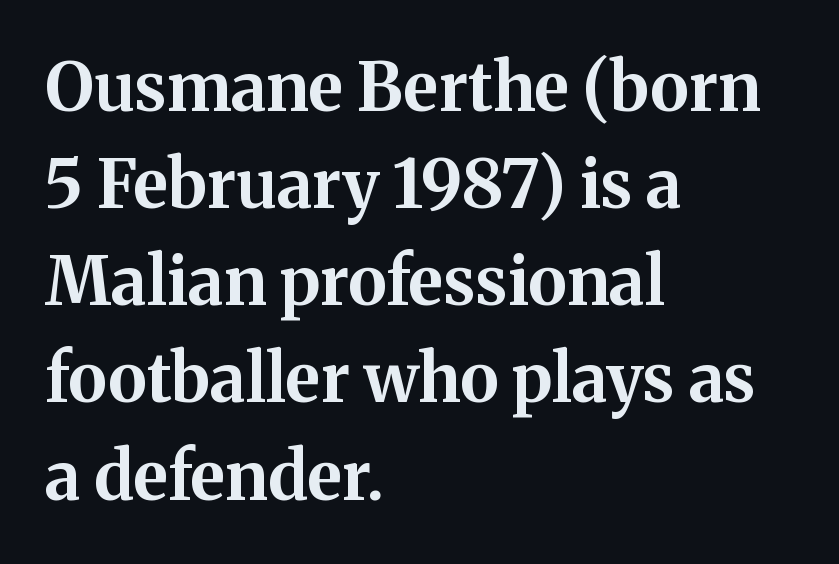
Q: Is the text bold? A: Yes.
Q: Is the text italic (slanted)? A: No, it is upright.
Q: Is the typeface a serif or a sans-serif typeface? A: Serif.
Q: Is the text underlined? A: No.
Q: How is the paragraph aligned? A: Left-aligned.
Q: Is the spacing between letters normal or unusually wide? A: Normal.
Q: Is the spacing between lines tight, normal or loose? A: Normal.
Q: Width (condensed, normal, or wide)? A: Normal.
Q: Stroke contrast? A: Medium.
Q: x-height? A: Medium.
Q: Monospaced? A: No.
